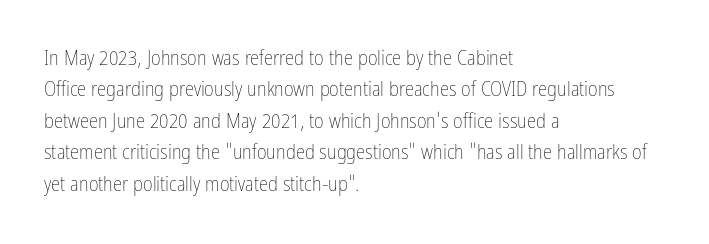
The image shows 21 px text type, upright; set left-aligned, normal line spacing (1.5x), normal letter spacing, not underlined.
